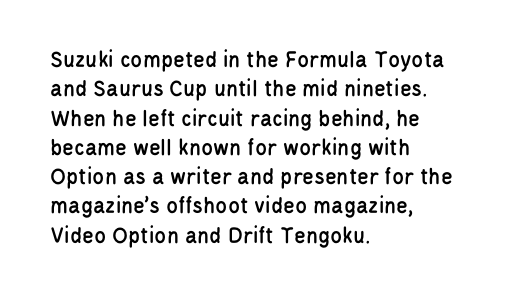
Q: Is the text italic (slanted)? A: No, it is upright.
Q: Is the text underlined? A: No.
Q: How is the paragraph aligned? A: Left-aligned.
Q: Is the spacing between letters normal or unusually wide? A: Normal.
